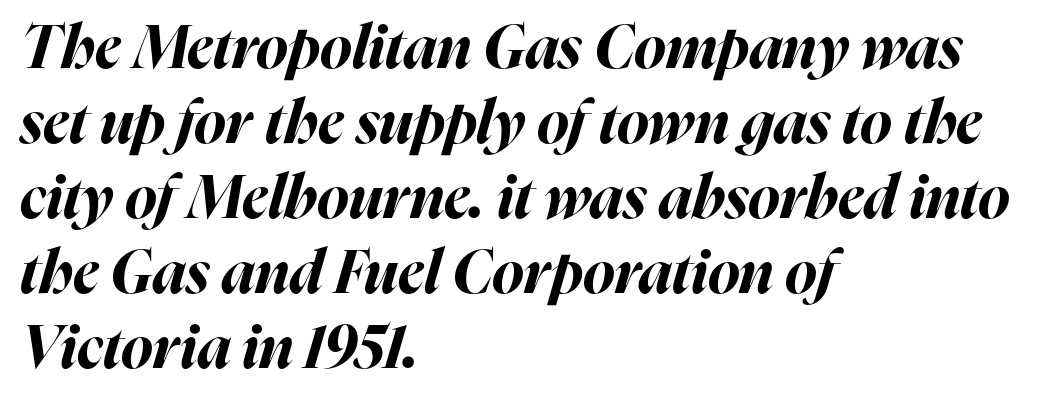
What stands out about the letter spacing? Nothing — it is the standard amount. Just letters on the line, the space beneath them empty. A typesetter would mark this as italic. Baseline-to-baseline distance is the conventional proportion of letter height.
